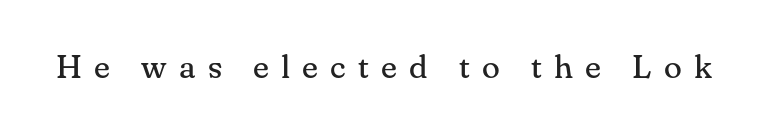
The characters are drawn with everyday or finer stroke widths. There is plenty of visible air inserted between adjacent glyphs. Type without underlining. Yep, those are serifs on the letters.
